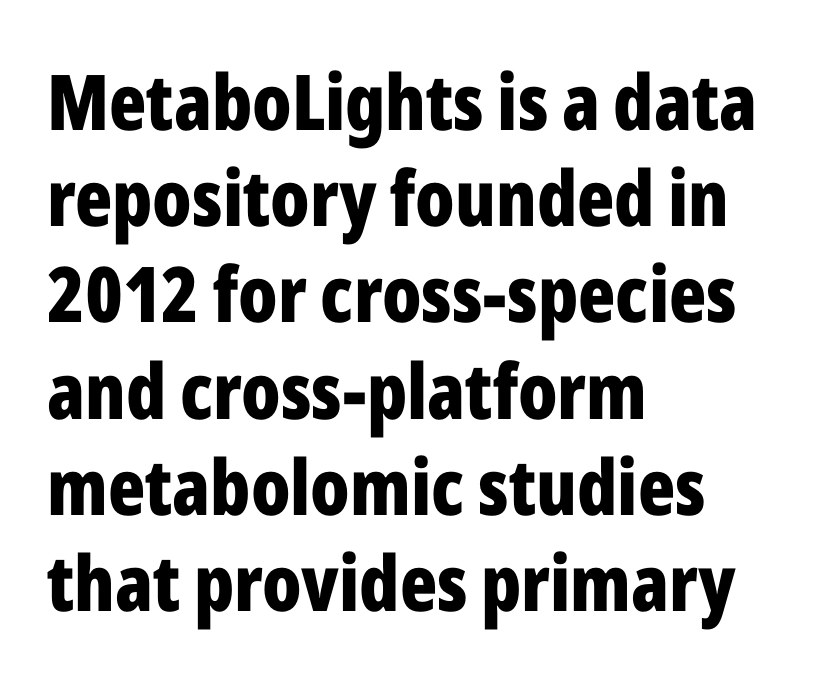
Typesetter's note: full bold, strokes at maximum text heaviness. This rendering features lettering with no underline. Does extra space separate the letters? No, they use regular spacing. The letters carry no serifs — their stems end cleanly without finishing strokes. Quick note: not italic, upright.
